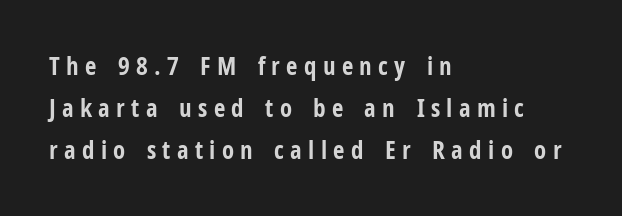
The image shows 25 px bold type, upright; set left-aligned, normal line spacing (1.68x), unusually wide letter spacing (+0.25 em), not underlined.
